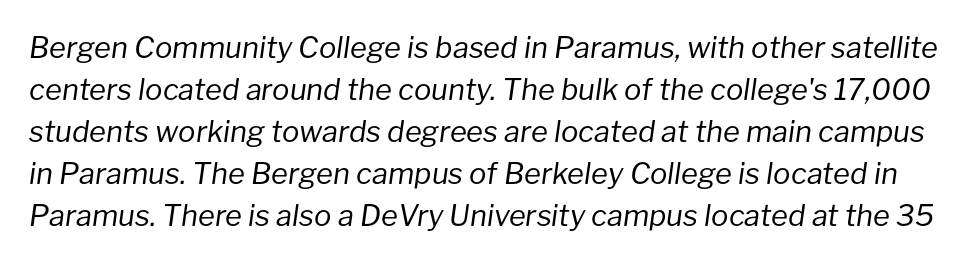
Q: Is the text bold? A: No.
Q: Is the text italic (slanted)? A: Yes, it leans right by about 8 degrees.
Q: Is the text underlined? A: No.
Q: Is the spacing between letters normal or unusually wide? A: Normal.
Q: Is the spacing between lines tight, normal or loose? A: Normal.
Q: Width (condensed, normal, or wide)? A: Normal.
Q: Stroke contrast? A: Low.
Q: x-height? A: Medium.
Q: Monospaced? A: No.
